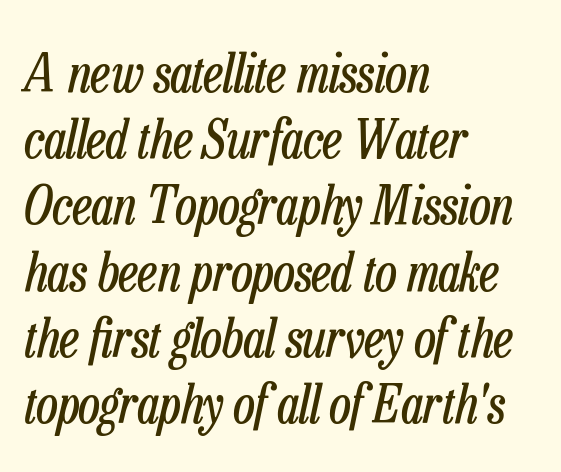
The image shows 53 px regular-weight, condensed type, italic (leaning right); set left-aligned, normal line spacing (1.25x), normal letter spacing, not underlined; low stroke contrast and a medium x-height.
